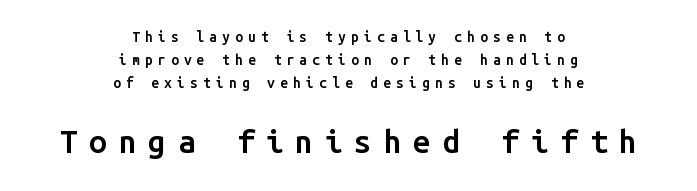
Q: Is the text bold? A: Semi-bold.
Q: Is the text italic (slanted)? A: No, it is upright.
Q: Is the typeface a serif or a sans-serif typeface? A: Sans-serif.
Q: Is the text underlined? A: No.
Q: How is the paragraph aligned? A: Centered.
Q: Is the spacing between letters normal or unusually wide? A: Unusually wide.
Q: Is the spacing between lines tight, normal or loose? A: Normal.
Q: Which block of text is set in a larger size, the first (top) or the second (bottom)? A: The second (bottom) one.
Q: Width (condensed, normal, or wide)? A: Normal.
Q: Stroke contrast? A: Low.
Q: x-height? A: Medium.
Q: Monospaced? A: Yes.
